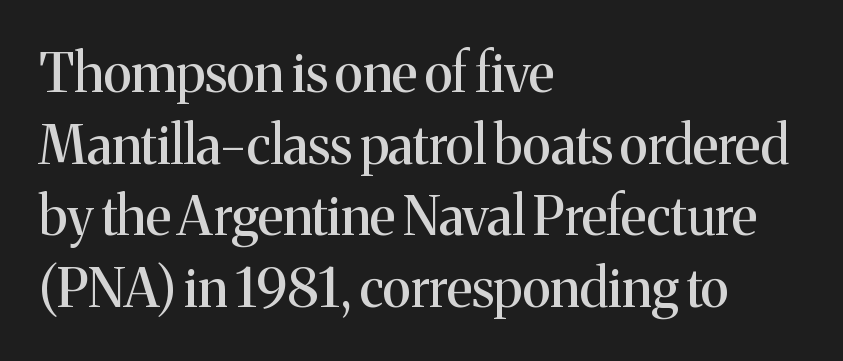
Q: Is the text italic (slanted)? A: No, it is upright.
Q: Is the typeface a serif or a sans-serif typeface? A: Serif.
Q: Is the text underlined? A: No.
Q: How is the paragraph aligned? A: Left-aligned.
Q: Is the spacing between letters normal or unusually wide? A: Normal.
Q: Is the spacing between lines tight, normal or loose? A: Normal.
Q: Width (condensed, normal, or wide)? A: Normal.
Q: Stroke contrast? A: Medium.
Q: x-height? A: Medium.
Q: Monospaced? A: No.
